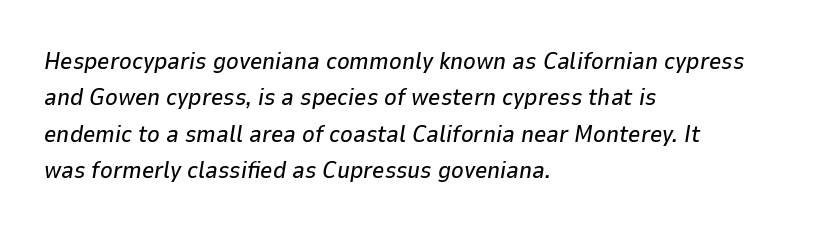
{"italic": "yes", "lean": "right", "slant_degrees": 9, "underline": "no", "align": "left", "line_spacing": "normal", "line_spacing_ratio": 1.52, "letter_spacing": "normal", "letter_spacing_em": 0.0, "glyph_px": 24}
